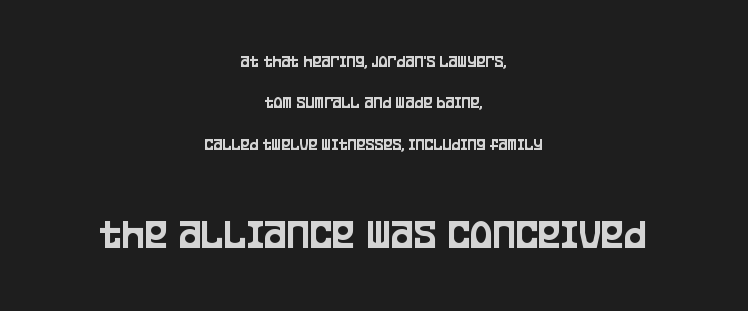
{"serif": "no", "italic": "no", "width": "condensed", "stroke_contrast": "low", "x_height": "large", "monospaced": "no", "underline": "no", "align": "center", "line_spacing": "loose", "line_spacing_ratio": 2.44, "letter_spacing": "normal", "letter_spacing_em": 0.0, "larger_block": "second", "size_ratio": 2.53, "glyph_px": 43}
